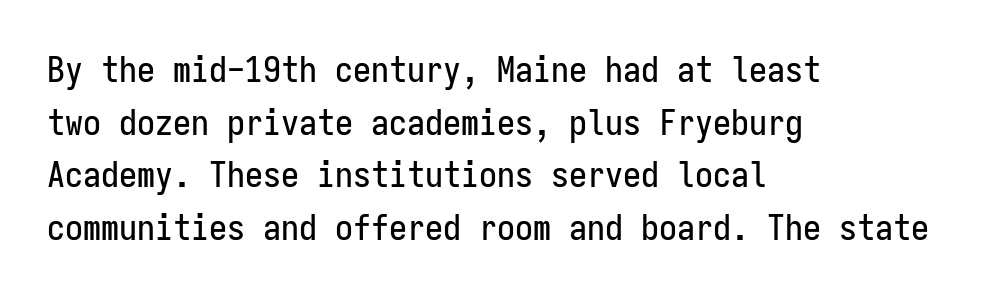
The image shows 36 px condensed sans-serif type, upright, monospaced; set left-aligned, normal line spacing (1.46x), normal letter spacing, not underlined; low stroke contrast and a medium x-height.
